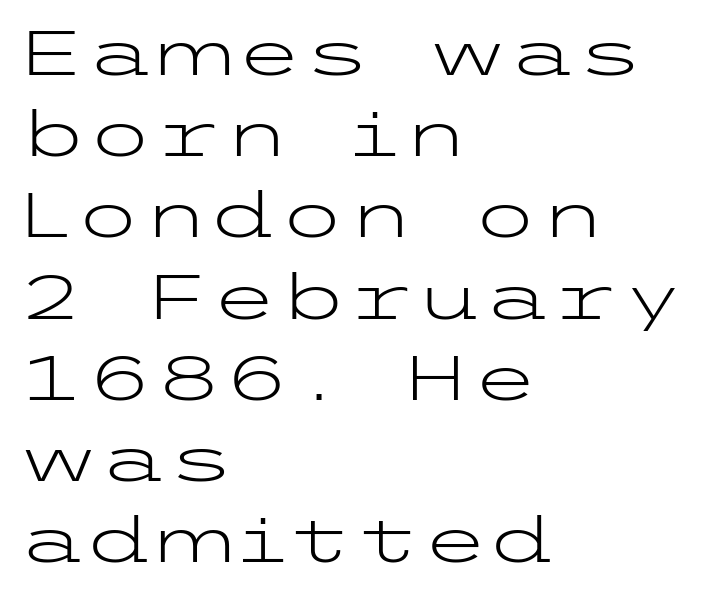
Q: Is the text bold? A: No.
Q: Is the text italic (slanted)? A: No, it is upright.
Q: Is the typeface a serif or a sans-serif typeface? A: Sans-serif.
Q: Is the text underlined? A: No.
Q: How is the paragraph aligned? A: Left-aligned.
Q: Is the spacing between letters normal or unusually wide? A: Normal.
Q: Is the spacing between lines tight, normal or loose? A: Normal.
Q: Width (condensed, normal, or wide)? A: Wide.
Q: Stroke contrast? A: Low.
Q: x-height? A: Medium.
